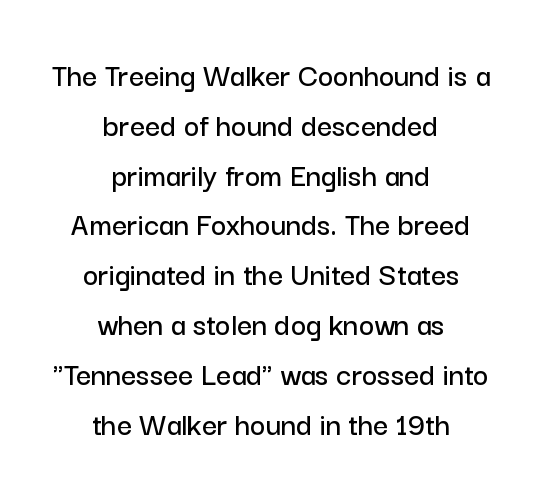
The lines sit at an ordinary, default distance from one another. How are the letters spaced? Ordinarily, with no added tracking. I'd call this a sans setting — the letters go barefoot. Letters rest on an invisible, unmarked baseline. Notice how the passage keeps no hard edge, just a central spine.
